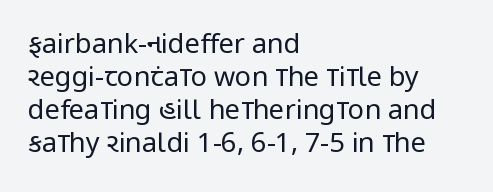
The image shows 27 px text type, upright; set left-aligned, line spacing 1.22x, normal letter spacing, not underlined.
